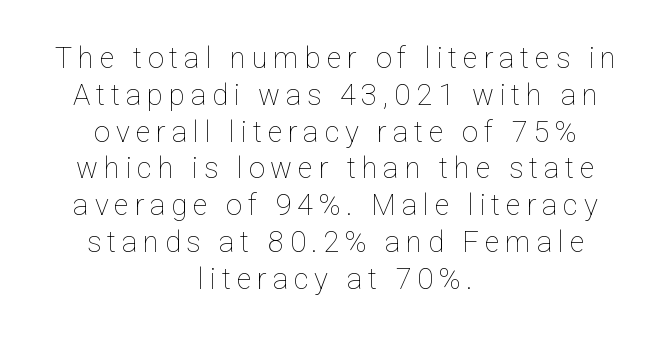
Q: Is the text bold? A: No.
Q: Is the text italic (slanted)? A: No, it is upright.
Q: Is the text underlined? A: No.
Q: How is the paragraph aligned? A: Centered.
Q: Is the spacing between letters normal or unusually wide? A: Unusually wide.
Q: Is the spacing between lines tight, normal or loose? A: Normal.
Q: Width (condensed, normal, or wide)? A: Normal.
Q: Stroke contrast? A: Low.
Q: x-height? A: Medium.
Q: Monospaced? A: No.
